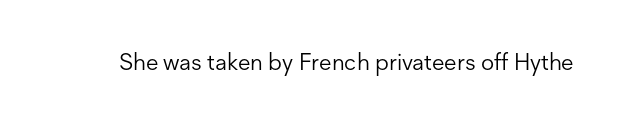
{"italic": "no", "bold": "no", "underline": "no", "letter_spacing": "normal", "letter_spacing_em": 0.0, "glyph_px": 23}
